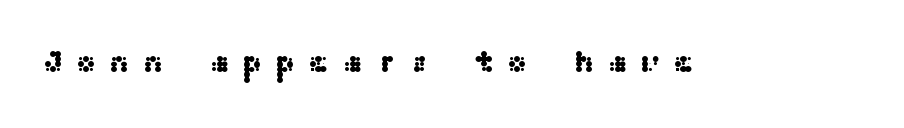
Q: Is the text italic (slanted)? A: No, it is upright.
Q: Is the typeface a serif or a sans-serif typeface? A: Sans-serif.
Q: Is the text underlined? A: No.
Q: Is the spacing between letters normal or unusually wide? A: Unusually wide.
Q: Width (condensed, normal, or wide)? A: Wide.
Q: Stroke contrast? A: Medium.
Q: x-height? A: Medium.
